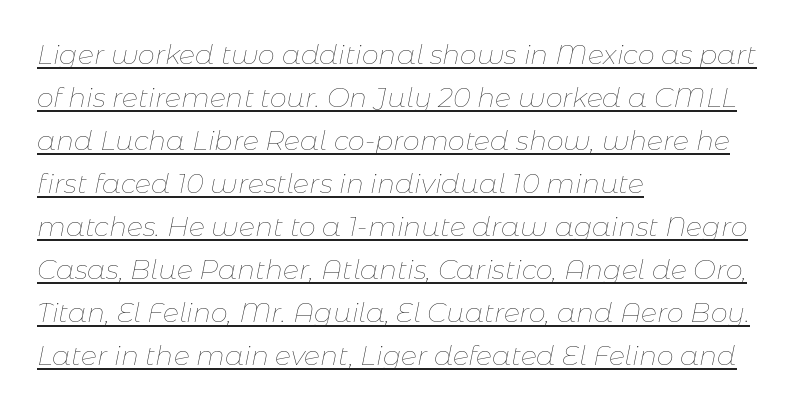
Q: Is the text bold? A: No.
Q: Is the text italic (slanted)? A: Yes, it leans right by about 11 degrees.
Q: Is the text underlined? A: Yes.
Q: How is the paragraph aligned? A: Left-aligned.
Q: Is the spacing between letters normal or unusually wide? A: Normal.
Q: Is the spacing between lines tight, normal or loose? A: Normal.
